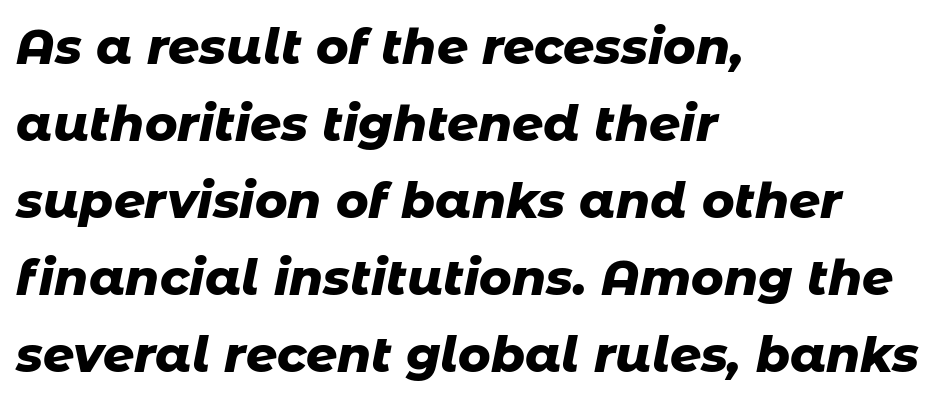
The image shows 49 px heavy type, italic (leaning right); set left-aligned, normal line spacing (1.57x), normal letter spacing, not underlined; low stroke contrast and a medium x-height.
